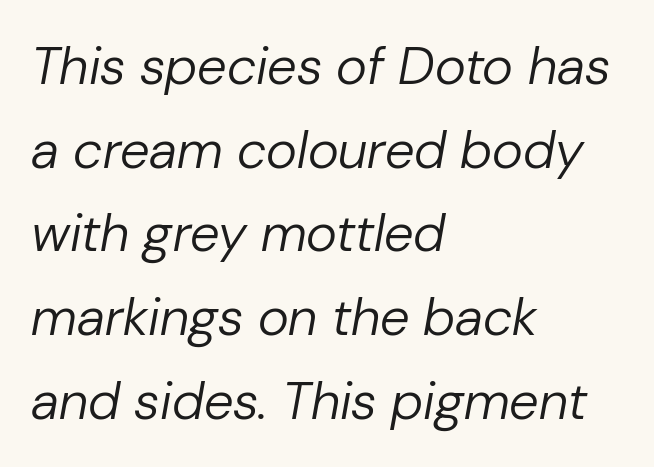
Q: Is the text bold? A: No.
Q: Is the text italic (slanted)? A: Yes, it leans right by about 10 degrees.
Q: Is the text underlined? A: No.
Q: How is the paragraph aligned? A: Left-aligned.
Q: Is the spacing between letters normal or unusually wide? A: Normal.
Q: Is the spacing between lines tight, normal or loose? A: Normal.
Q: Width (condensed, normal, or wide)? A: Normal.
Q: Stroke contrast? A: Low.
Q: x-height? A: Medium.
Q: Monospaced? A: No.
